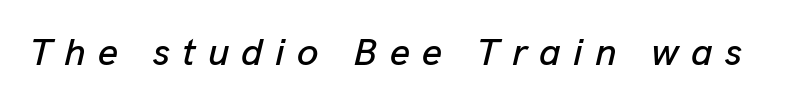
{"italic": "yes", "lean": "right", "slant_degrees": 13, "width": "normal", "stroke_contrast": "low", "x_height": "medium", "monospaced": "no", "underline": "no", "letter_spacing": "wide", "letter_spacing_em": 0.31, "glyph_px": 39}
